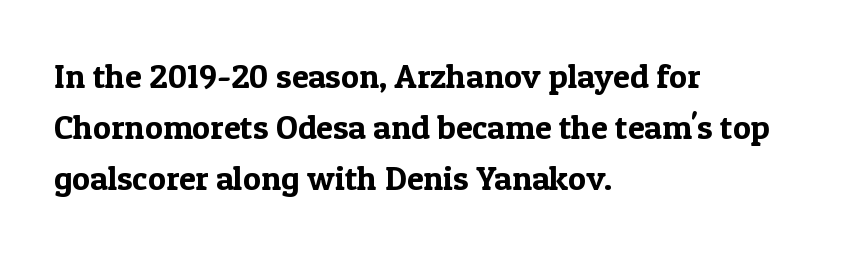
I'd call this a serif setting — the letters wear small feet. Notice how descenders clear the ascenders below comfortably — that's standard leading. A typesetter would mark this as roman, not italic. Words float on clear page, feet unadorned.
